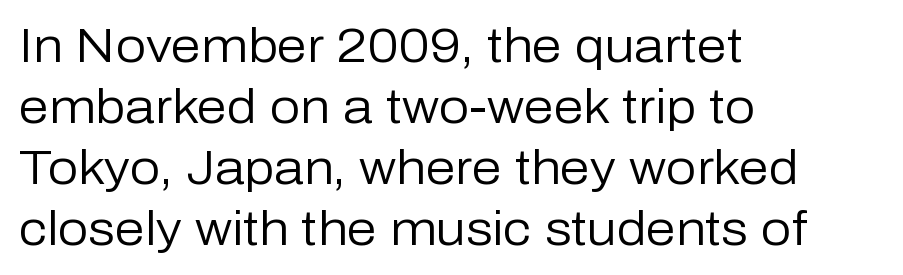
Each letter keeps its own natural width here, so spacing adapts to shape. Rendered with straight, roman letterforms. A normal amount of white space separates one row of letters from the next. Left-aligned paragraph, ragged on the right. Students, note that the glyphs here touch the page at normal intervals.
